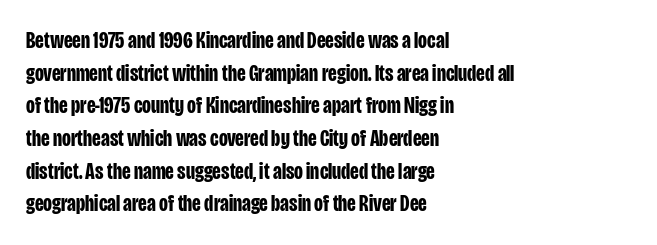
Here the glyphs are tracked normally, forming tight word shapes. One-word summary of the alignment: left. In terms of posture, this sample is upright. Notice how thick the strokes are: this is what a full bold looks like. The lines sit at an ordinary, default distance from one another.
